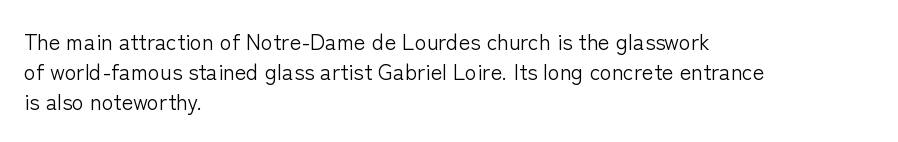
The letterforms sit shoulder to shoulder at normal distance. The space directly below the letters is spotless. Counters stay open thanks to moderate or lighter strokes. The vertical gap from one line to the next is medium. Ascenders rise straight up at ninety degrees. The ragged edge is on the right, which tells us the setting is flush left.
